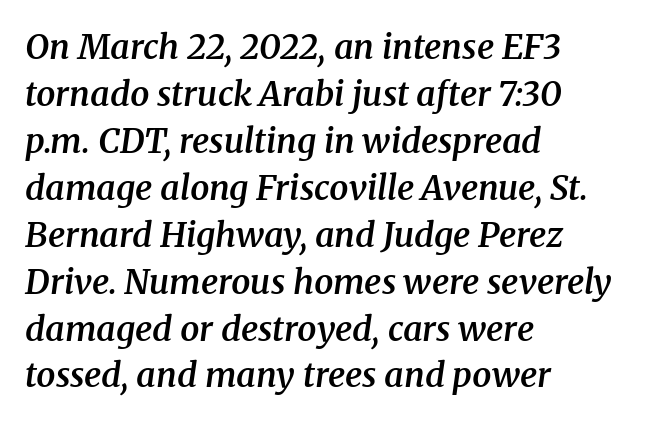
{"serif": "yes", "italic": "yes", "lean": "right", "slant_degrees": 8, "bold": "semi", "weight": "semibold", "width": "normal", "stroke_contrast": "medium", "x_height": "medium", "monospaced": "no", "underline": "no", "align": "left", "line_spacing": "normal", "line_spacing_ratio": 1.38, "letter_spacing": "normal", "letter_spacing_em": 0.0, "glyph_px": 34}
